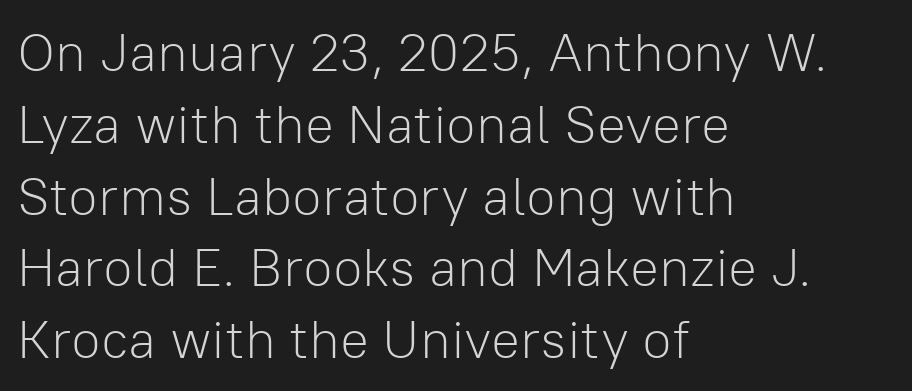
The image shows 54 px light sans-serif type, upright; set left-aligned, normal line spacing (1.33x), normal letter spacing, not underlined; low stroke contrast and a medium x-height.
